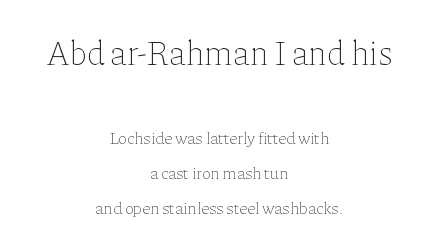
The letters sit at their default tracking, neither squeezed nor spread. The glyphs are unaccompanied by any horizontal stroke below them. Large over small — that's the arrangement of the two blocks here. Spacing verdict: proportional, widths tailored to each character. Do the letters lean? They stand straight.
